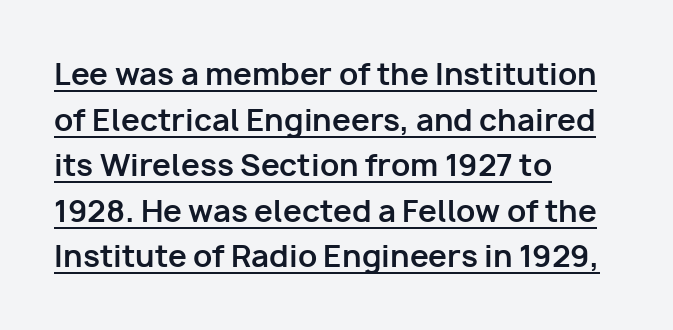
Q: Is the text bold? A: Yes.
Q: Is the text italic (slanted)? A: No, it is upright.
Q: Is the typeface a serif or a sans-serif typeface? A: Sans-serif.
Q: Is the text underlined? A: Yes.
Q: How is the paragraph aligned? A: Left-aligned.
Q: Is the spacing between letters normal or unusually wide? A: Normal.
Q: Is the spacing between lines tight, normal or loose? A: Normal.
Q: Width (condensed, normal, or wide)? A: Normal.
Q: Stroke contrast? A: Low.
Q: x-height? A: Medium.
Q: Monospaced? A: No.
